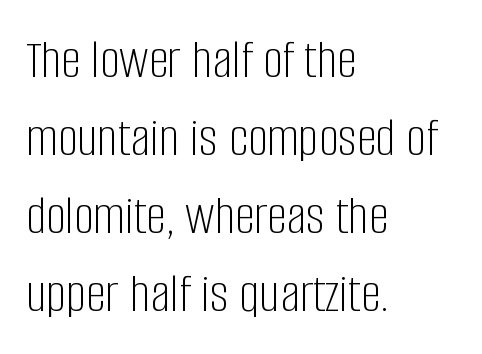
Evenly set lines give the paragraph a standard silhouette. Nope, not italic — everything's standing straight. Unmarked baselines from the first word to the last. Think of a printed novel: that variable character pitch is what you see here. In terms of letterform style, serifs are entirely absent. Is the stroke heavy? The answer is a plain regular-or-lighter.
